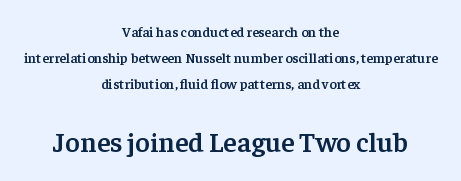
{"serif": "yes", "italic": "no", "bold": "semi", "weight": "semibold", "width": "normal", "stroke_contrast": "low", "x_height": "medium", "monospaced": "no", "underline": "no", "align": "center", "line_spacing_ratio": 1.84, "letter_spacing": "normal", "letter_spacing_em": 0.0, "larger_block": "second", "size_ratio": 2.0, "glyph_px": 28}
